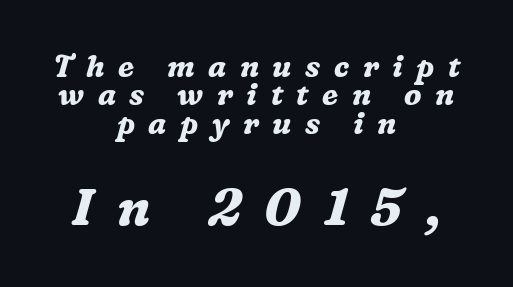
Q: Is the text bold? A: Yes.
Q: Is the text italic (slanted)? A: Yes, it leans right by about 16 degrees.
Q: Is the typeface a serif or a sans-serif typeface? A: Serif.
Q: Is the text underlined? A: No.
Q: How is the paragraph aligned? A: Centered.
Q: Is the spacing between letters normal or unusually wide? A: Unusually wide.
Q: Is the spacing between lines tight, normal or loose? A: Tight.
Q: Which block of text is set in a larger size, the first (top) or the second (bottom)? A: The second (bottom) one.
Q: Width (condensed, normal, or wide)? A: Normal.
Q: Stroke contrast? A: Medium.
Q: x-height? A: Medium.
Q: Monospaced? A: No.
